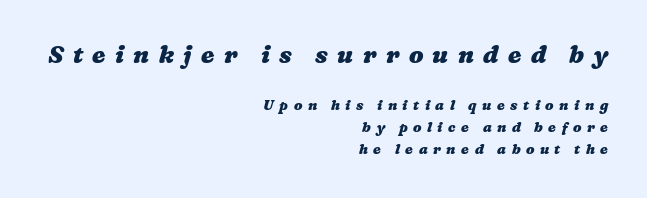
{"bold": "yes", "underline": "no", "align": "right", "line_spacing": "normal", "line_spacing_ratio": 1.58, "letter_spacing": "wide", "letter_spacing_em": 0.39, "larger_block": "first", "size_ratio": 1.71, "glyph_px": 24}
